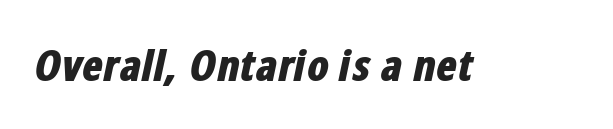
Q: Is the text bold? A: Yes.
Q: Is the text italic (slanted)? A: Yes, it leans right by about 12 degrees.
Q: Is the text underlined? A: No.
Q: Is the spacing between letters normal or unusually wide? A: Normal.
Q: Width (condensed, normal, or wide)? A: Condensed.
Q: Stroke contrast? A: Low.
Q: x-height? A: Medium.
Q: Monospaced? A: No.
